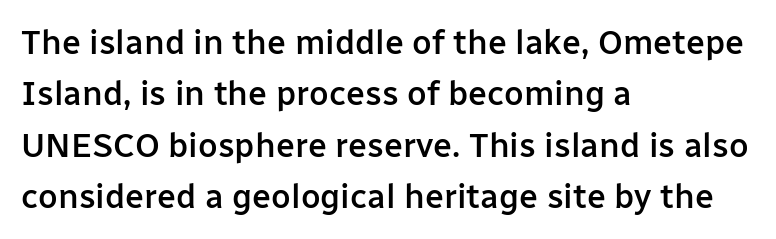
{"serif": "no", "italic": "no", "bold": "semi", "weight": "semibold", "width": "normal", "stroke_contrast": "low", "x_height": "medium", "monospaced": "no", "underline": "no", "align": "left", "line_spacing": "normal", "line_spacing_ratio": 1.51, "letter_spacing": "normal", "letter_spacing_em": 0.0, "glyph_px": 34}
